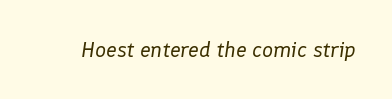
The letterforms sit shoulder to shoulder at normal distance. Each row of text sits above clean, open space. Posture: slanted. Weight: regular or lighter.
